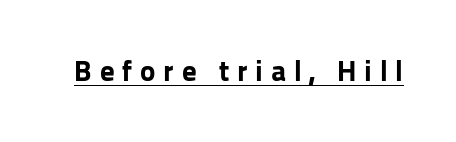
{"serif": "no", "italic": "no", "bold": "yes", "weight": "bold", "width": "normal", "stroke_contrast": "low", "x_height": "medium", "monospaced": "no", "underline": "yes", "letter_spacing": "wide", "letter_spacing_em": 0.27, "glyph_px": 29}
